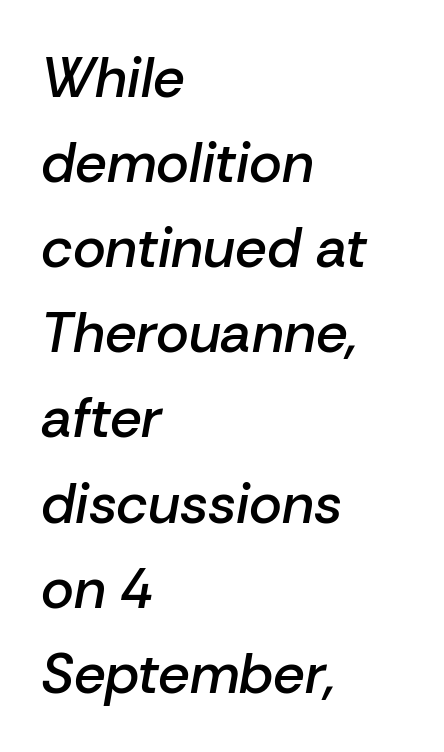
{"italic": "yes", "lean": "right", "slant_degrees": 10, "bold": "semi", "weight": "semibold", "width": "normal", "stroke_contrast": "low", "x_height": "medium", "monospaced": "no", "underline": "no", "align": "left", "line_spacing": "normal", "line_spacing_ratio": 1.52, "letter_spacing": "normal", "letter_spacing_em": 0.0, "glyph_px": 56}
